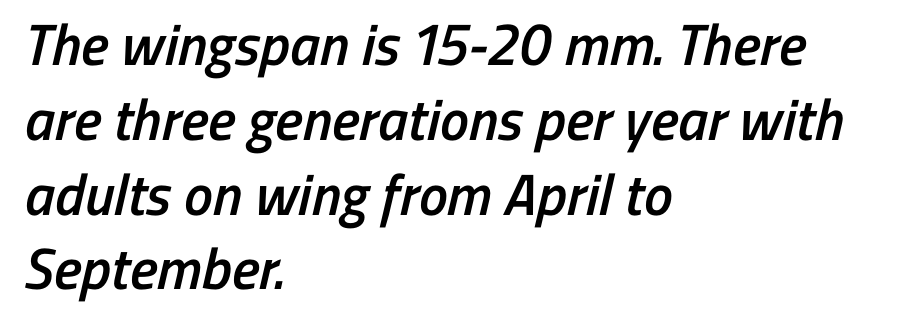
{"serif": "no", "bold": "semi", "weight": "semibold", "width": "condensed", "stroke_contrast": "low", "x_height": "medium", "monospaced": "no", "underline": "no", "align": "left", "line_spacing": "normal", "line_spacing_ratio": 1.29, "letter_spacing": "normal", "letter_spacing_em": 0.0, "glyph_px": 58}
